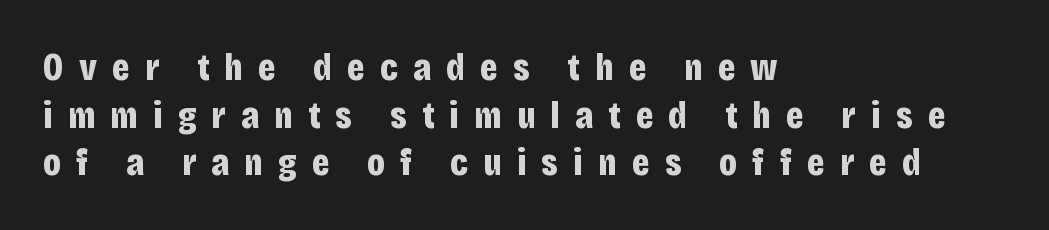
You can tell it's not italic because the verticals are truly vertical. The string is rendered with underlining switched off. Line starts are locked; line ends wander. The characters look thick and weighty, a clear bold.
